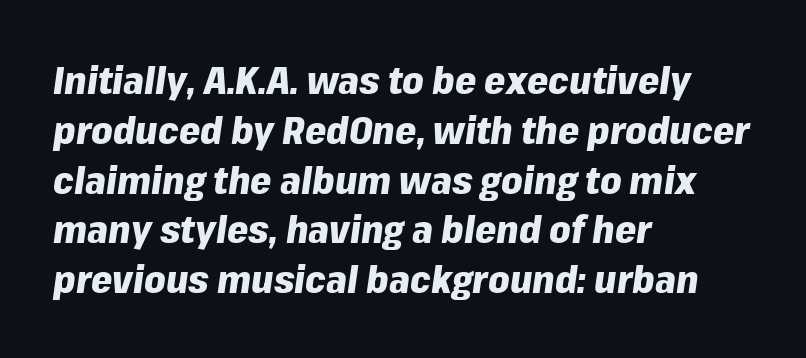
The image shows 38 px heavy type, italic (leaning right); set left-aligned, normal line spacing (1.31x), normal letter spacing, not underlined; low stroke contrast and a medium x-height.
